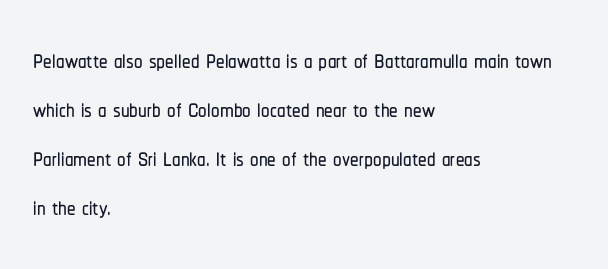
{"serif": "no", "italic": "no", "width": "condensed", "stroke_contrast": "low", "x_height": "medium", "monospaced": "no", "underline": "no", "align": "left", "line_spacing": "normal", "line_spacing_ratio": 1.44, "letter_spacing": "normal", "letter_spacing_em": 0.0, "glyph_px": 34}
